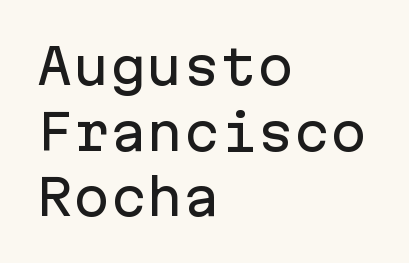
The type is set solid horizontally, with unmodified tracking. Descenders are the only things crossing below the line. The lines sit at an ordinary, default distance from one another. These lines are set flush left with a ragged right edge. Quick note: not italic, upright.
